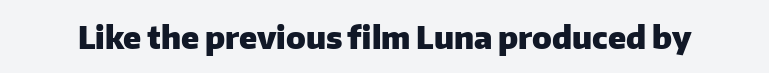
Think of a printed novel: that variable character pitch is what you see here. A roman cut, with each character standing at attention. The designer went with a sans here, leaving each stem footless. Anything drawn beneath the words? Only blank space. Characters follow at the spacing the type designer built in. The passage shown is emphatically bold.
